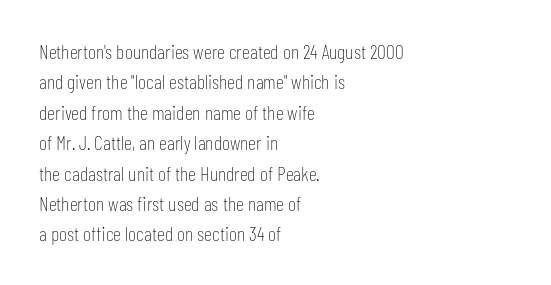
Q: Is the text bold? A: No.
Q: Is the text italic (slanted)? A: No, it is upright.
Q: Is the text underlined? A: No.
Q: How is the paragraph aligned? A: Left-aligned.
Q: Is the spacing between letters normal or unusually wide? A: Normal.
Q: Is the spacing between lines tight, normal or loose? A: Normal.
